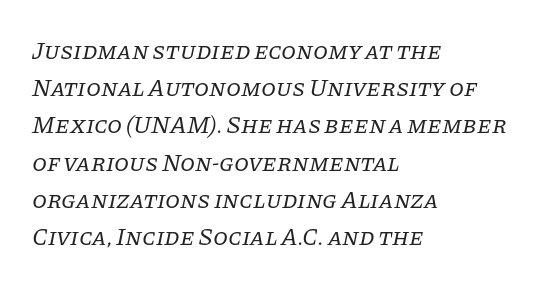
The image shows 24 px text type, italic (leaning right); set left-aligned, normal line spacing (1.55x), normal letter spacing, not underlined.
